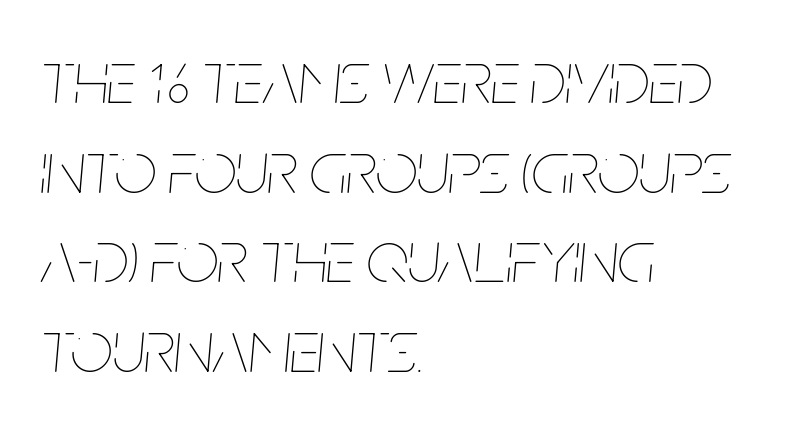
Q: Is the text bold? A: No.
Q: Is the text italic (slanted)? A: Yes, it leans right by about 5 degrees.
Q: Is the text underlined? A: No.
Q: How is the paragraph aligned? A: Left-aligned.
Q: Is the spacing between letters normal or unusually wide? A: Normal.
Q: Width (condensed, normal, or wide)? A: Condensed.
Q: Stroke contrast? A: Low.
Q: x-height? A: Large.
Q: Monospaced? A: No.
